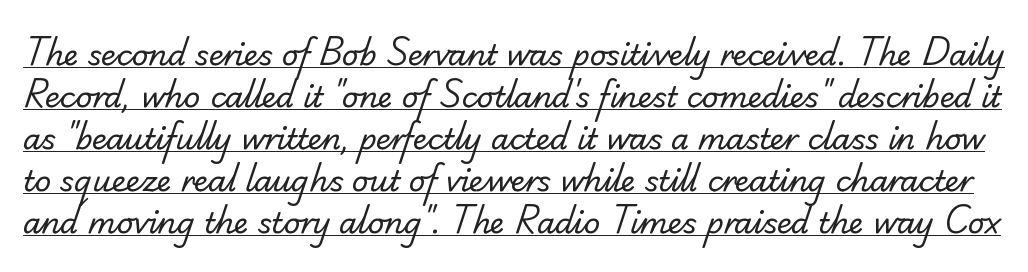
Q: Is the text bold? A: No.
Q: Is the typeface a serif or a sans-serif typeface? A: Serif.
Q: Is the text underlined? A: Yes.
Q: Is the spacing between letters normal or unusually wide? A: Normal.
Q: Is the spacing between lines tight, normal or loose? A: Normal.
Q: Width (condensed, normal, or wide)? A: Normal.
Q: Stroke contrast? A: Low.
Q: x-height? A: Small.
Q: Monospaced? A: No.
